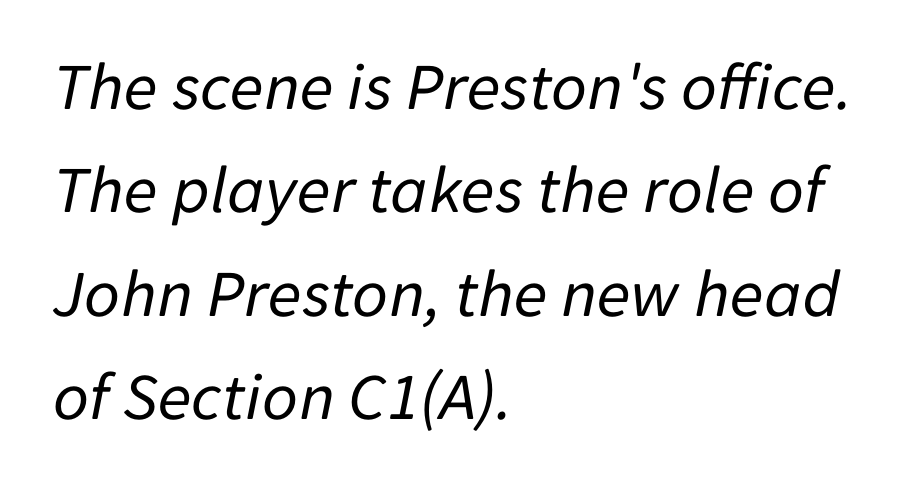
Q: Is the text bold? A: No.
Q: Is the text italic (slanted)? A: Yes, it leans right by about 11 degrees.
Q: Is the text underlined? A: No.
Q: How is the paragraph aligned? A: Left-aligned.
Q: Is the spacing between letters normal or unusually wide? A: Normal.
Q: Is the spacing between lines tight, normal or loose? A: Normal.
Q: Width (condensed, normal, or wide)? A: Normal.
Q: Stroke contrast? A: Low.
Q: x-height? A: Medium.
Q: Monospaced? A: No.
